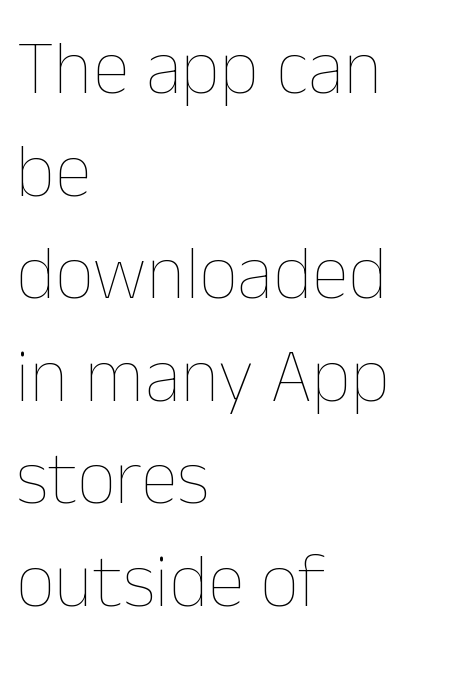
{"italic": "no", "bold": "no", "weight": "thin", "width": "normal", "stroke_contrast": "low", "x_height": "medium", "monospaced": "no", "underline": "no", "align": "left", "line_spacing": "normal", "line_spacing_ratio": 1.35, "letter_spacing": "normal", "letter_spacing_em": 0.0, "glyph_px": 76}
